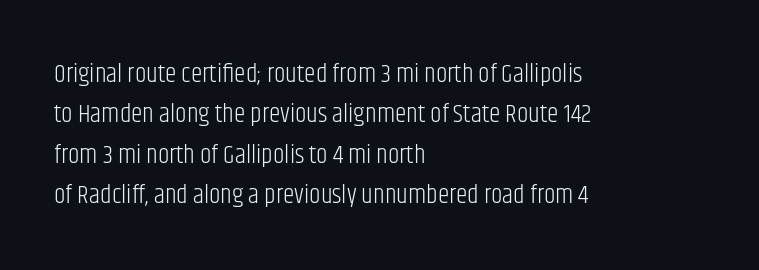
The image shows 26 px text type, upright; set left-aligned, normal line spacing (1.55x), normal letter spacing, not underlined.
